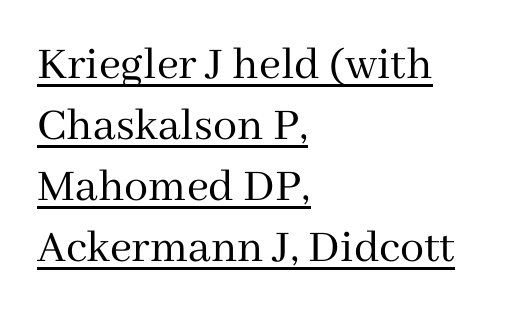
{"serif": "yes", "italic": "no", "bold": "no", "weight": "regular", "width": "normal", "stroke_contrast": "medium", "x_height": "medium", "monospaced": "no", "underline": "yes", "align": "left", "line_spacing": "normal", "line_spacing_ratio": 1.27, "letter_spacing": "normal", "letter_spacing_em": 0.0, "glyph_px": 48}
